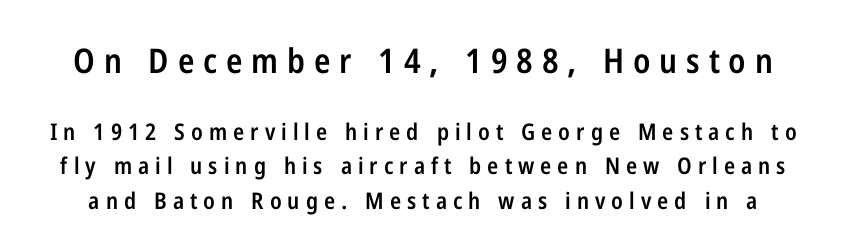
{"serif": "no", "italic": "no", "bold": "semi", "weight": "semibold", "width": "condensed", "stroke_contrast": "low", "x_height": "medium", "monospaced": "no", "underline": "no", "line_spacing": "normal", "line_spacing_ratio": 1.51, "letter_spacing": "wide", "letter_spacing_em": 0.26, "larger_block": "first", "size_ratio": 1.48, "glyph_px": 34}
